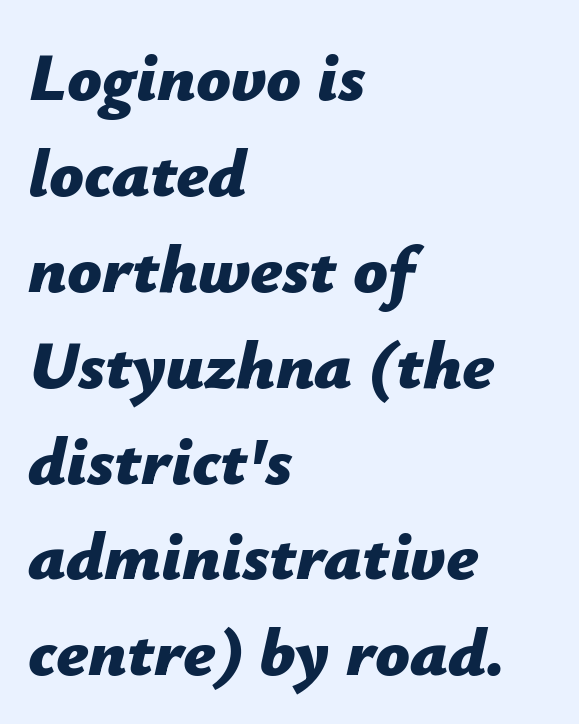
The image shows 68 px bold type, italic (leaning right); set left-aligned, normal line spacing (1.41x), normal letter spacing, not underlined; low stroke contrast and a medium x-height.
